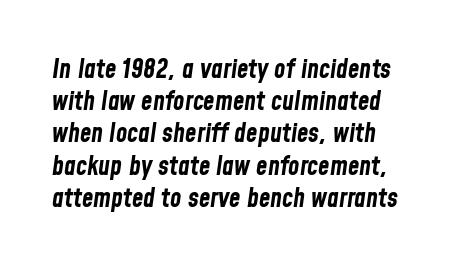
{"italic": "yes", "lean": "right", "slant_degrees": 8, "bold": "yes", "underline": "no", "align": "left", "line_spacing_ratio": 1.24, "letter_spacing": "normal", "letter_spacing_em": 0.0, "glyph_px": 26}
